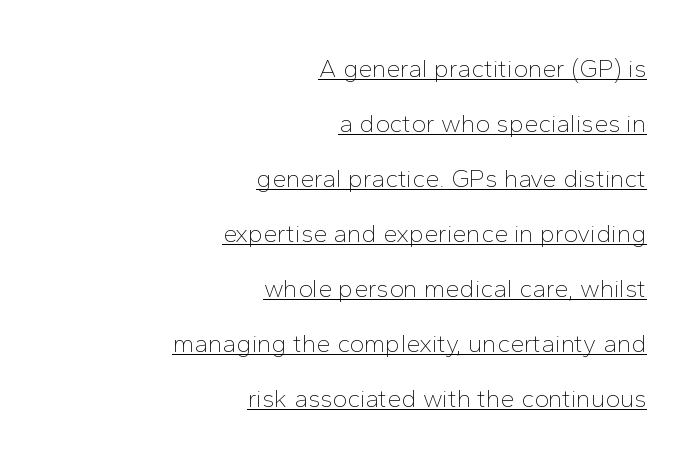
Does the lettering tilt? It doesn't — this is upright. The letters look calm and open, with moderate or lighter stems. Horizontal bands of white between lines are thick stripes. The string is rendered with underlining switched on. Here the glyphs are tracked normally, forming tight word shapes. The paragraph has a hard right edge and a soft left edge.
